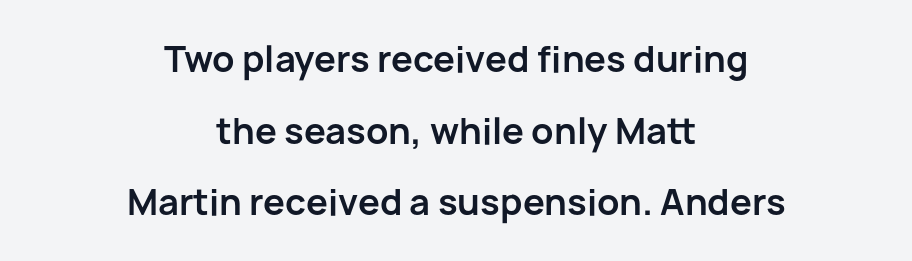
Q: Is the text bold? A: Yes.
Q: Is the text italic (slanted)? A: No, it is upright.
Q: Is the typeface a serif or a sans-serif typeface? A: Sans-serif.
Q: Is the text underlined? A: No.
Q: How is the paragraph aligned? A: Centered.
Q: Is the spacing between letters normal or unusually wide? A: Normal.
Q: Is the spacing between lines tight, normal or loose? A: Loose.
Q: Width (condensed, normal, or wide)? A: Normal.
Q: Stroke contrast? A: Low.
Q: x-height? A: Medium.
Q: Monospaced? A: No.
